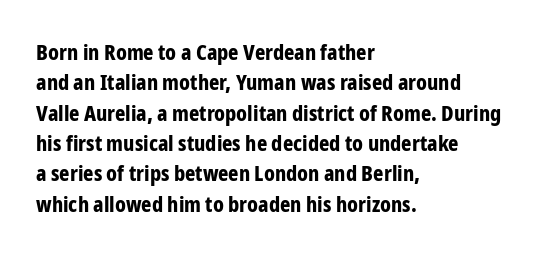
The paragraph shown leans on its left margin. The glyphs have the mass of a bold cut. How are the letters spaced? Ordinarily, with no added tracking. This sample uses an upright cut, with every glyph sitting square on the baseline.
